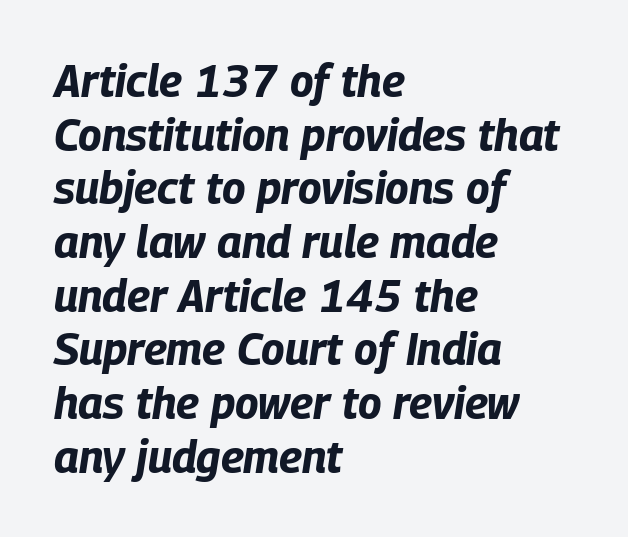
{"italic": "yes", "lean": "right", "slant_degrees": 9, "bold": "yes", "weight": "bold", "width": "condensed", "stroke_contrast": "low", "x_height": "large", "monospaced": "no", "underline": "no", "align": "left", "line_spacing_ratio": 1.22, "letter_spacing": "normal", "letter_spacing_em": 0.0, "glyph_px": 44}
